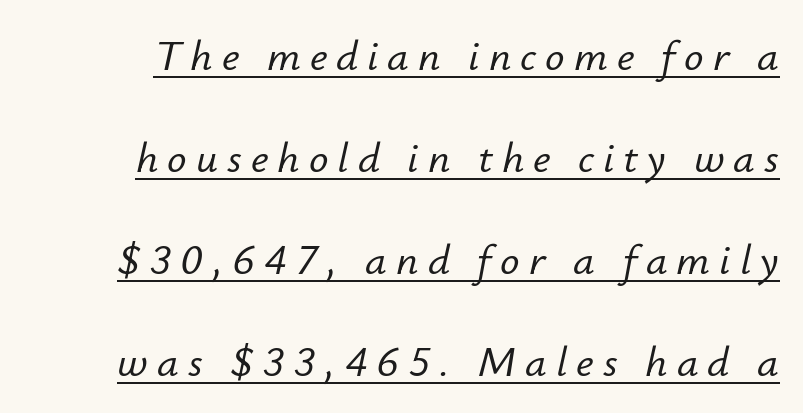
The image shows 43 px text type, italic (leaning right); set loose line spacing (2.37x), unusually wide letter spacing (+0.21 em), underlined; low stroke contrast and a small x-height.
